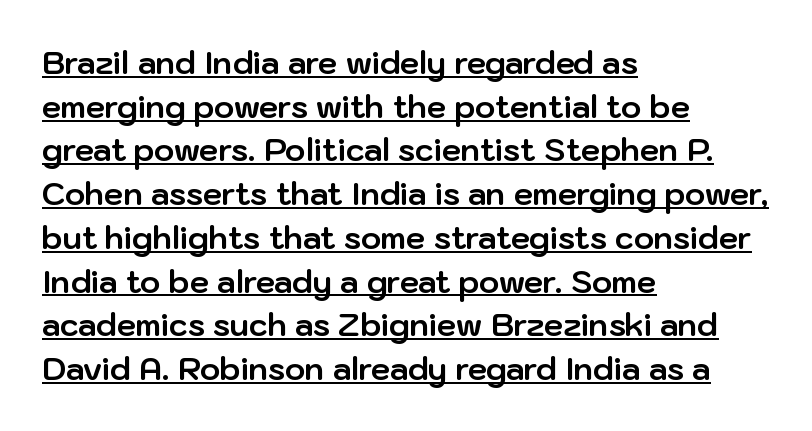
Q: Is the text bold? A: Yes.
Q: Is the text italic (slanted)? A: No, it is upright.
Q: Is the typeface a serif or a sans-serif typeface? A: Sans-serif.
Q: Is the text underlined? A: Yes.
Q: How is the paragraph aligned? A: Left-aligned.
Q: Is the spacing between letters normal or unusually wide? A: Normal.
Q: Is the spacing between lines tight, normal or loose? A: Normal.
Q: Width (condensed, normal, or wide)? A: Normal.
Q: Stroke contrast? A: Low.
Q: x-height? A: Medium.
Q: Monospaced? A: No.
